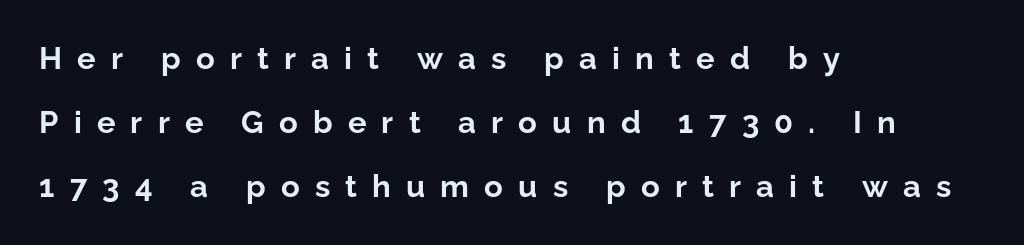
{"serif": "no", "italic": "no", "bold": "yes", "weight": "bold", "width": "normal", "stroke_contrast": "low", "x_height": "medium", "monospaced": "no", "underline": "no", "align": "left", "line_spacing": "loose", "line_spacing_ratio": 2.07, "letter_spacing": "wide", "letter_spacing_em": 0.49, "glyph_px": 31}
